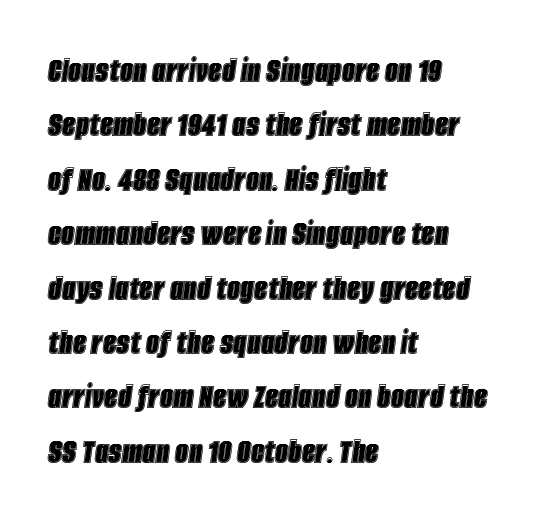
The image shows 37 px condensed type, italic (leaning right); set left-aligned, normal line spacing (1.47x), normal letter spacing, not underlined; a large x-height.
